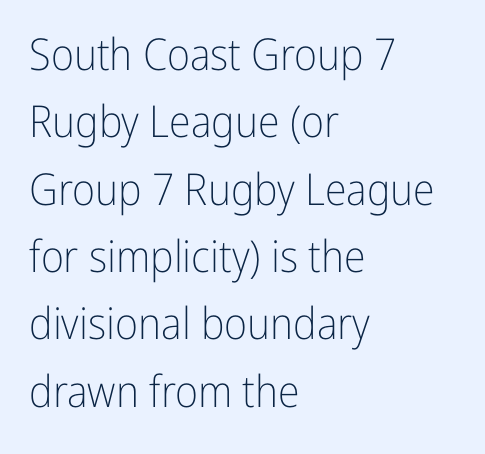
The image shows 44 px light, condensed sans-serif type, upright; set left-aligned, normal line spacing (1.53x), normal letter spacing, not underlined; low stroke contrast and a medium x-height.
